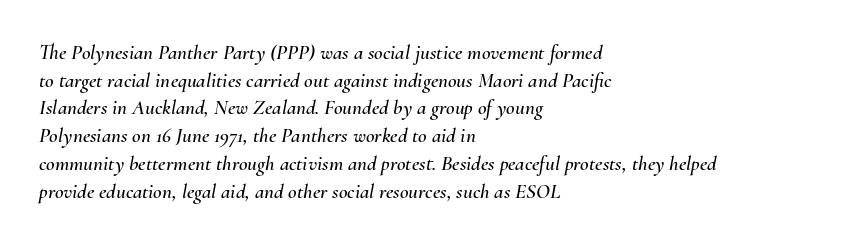
{"italic": "yes", "lean": "right", "slant_degrees": 10, "underline": "no", "align": "left", "line_spacing": "normal", "line_spacing_ratio": 1.32, "letter_spacing": "normal", "letter_spacing_em": 0.0, "glyph_px": 21}
